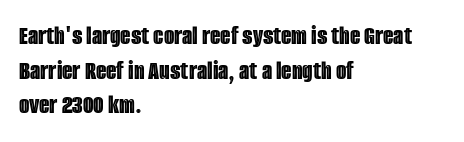
{"italic": "no", "underline": "no", "align": "left", "line_spacing": "normal", "line_spacing_ratio": 1.28, "letter_spacing": "normal", "letter_spacing_em": 0.0, "glyph_px": 27}
